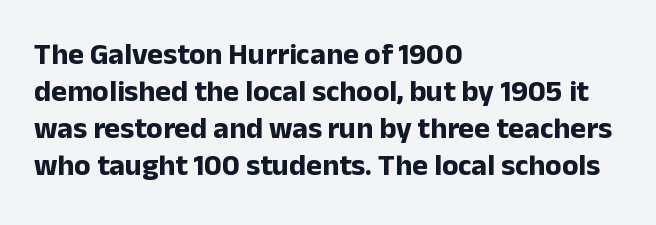
Q: Is the text bold? A: Yes.
Q: Is the text italic (slanted)? A: No, it is upright.
Q: Is the typeface a serif or a sans-serif typeface? A: Sans-serif.
Q: Is the text underlined? A: No.
Q: How is the paragraph aligned? A: Left-aligned.
Q: Is the spacing between letters normal or unusually wide? A: Normal.
Q: Width (condensed, normal, or wide)? A: Normal.
Q: Stroke contrast? A: Low.
Q: x-height? A: Medium.
Q: Monospaced? A: No.
